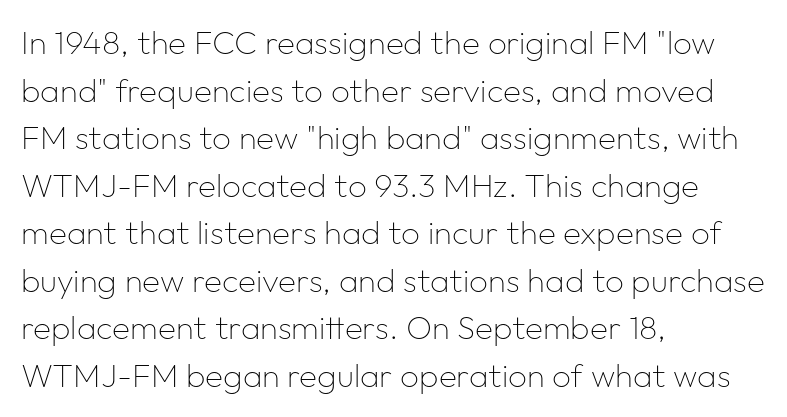
{"serif": "no", "italic": "no", "bold": "no", "weight": "thin", "width": "normal", "stroke_contrast": "low", "x_height": "medium", "monospaced": "no", "underline": "no", "align": "left", "line_spacing": "normal", "line_spacing_ratio": 1.44, "letter_spacing": "normal", "letter_spacing_em": 0.0, "glyph_px": 33}
